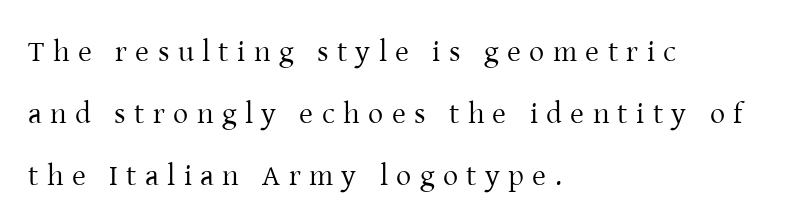
Q: Is the text bold? A: No.
Q: Is the text italic (slanted)? A: No, it is upright.
Q: Is the typeface a serif or a sans-serif typeface? A: Serif.
Q: Is the text underlined? A: No.
Q: How is the paragraph aligned? A: Left-aligned.
Q: Is the spacing between letters normal or unusually wide? A: Unusually wide.
Q: Is the spacing between lines tight, normal or loose? A: Loose.
Q: Width (condensed, normal, or wide)? A: Normal.
Q: Stroke contrast? A: Low.
Q: x-height? A: Medium.
Q: Monospaced? A: No.
